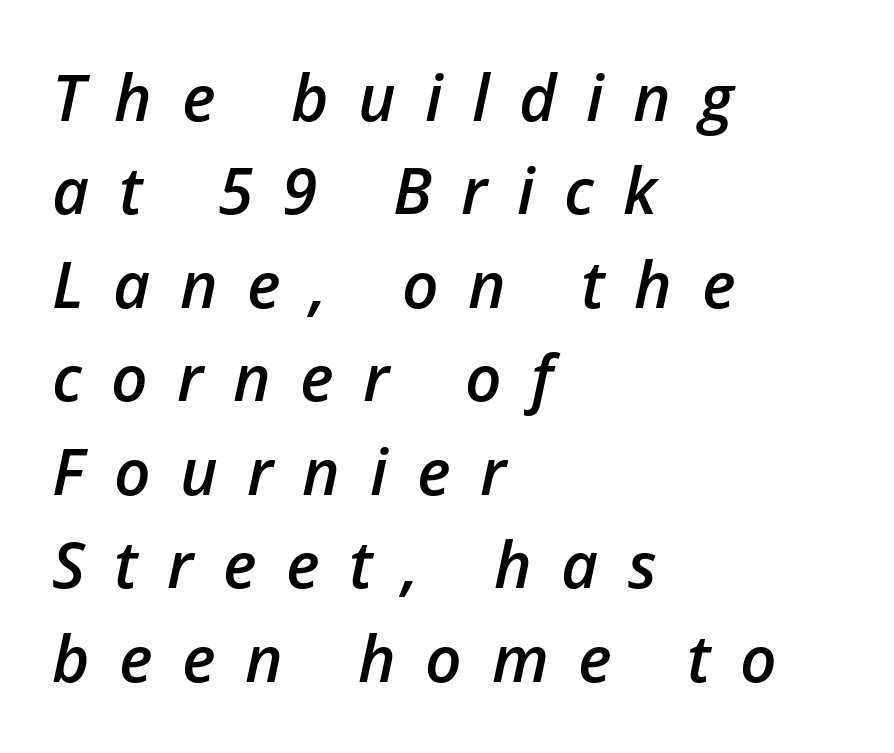
Is this a fixed-width face? No — the glyphs have proportional, varying widths. The lines sit at an ordinary, default distance from one another. The passage is arranged the way most books set body copy — flush left. Check under the words: just untouched page. Students, note that the glyphs here are deliberately spaced far apart.
